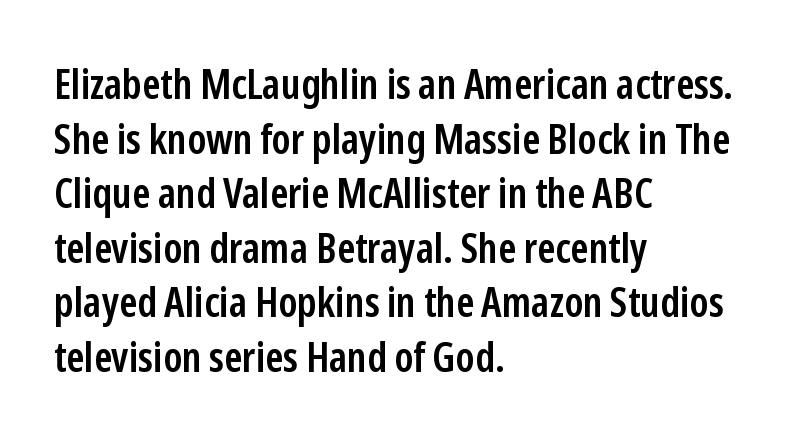
The image shows 42 px semibold, condensed sans-serif type, upright; set left-aligned, normal line spacing (1.3x), normal letter spacing, not underlined; low stroke contrast and a medium x-height.
